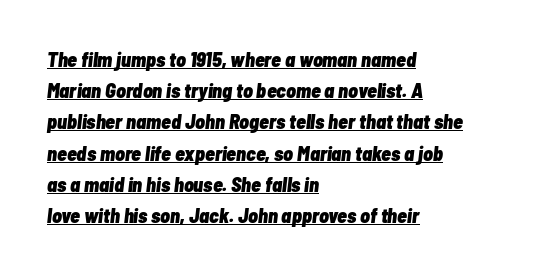
Interline gaps are of average width in this sample. This is oblique type, the kind used for emphasis or titles. The glyphs have the mass of a bold cut. Underlining? Definitely there.
